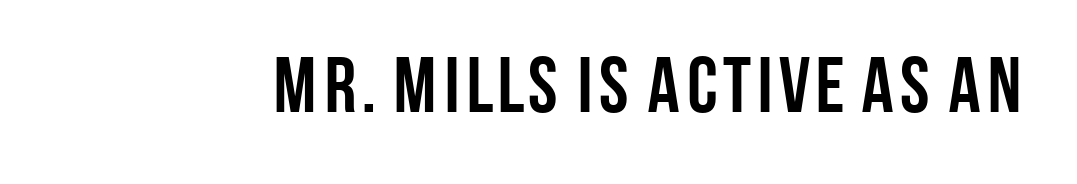
The image shows 79 px semibold, condensed sans-serif type, upright; set normal letter spacing, not underlined; low stroke contrast and a large x-height.
